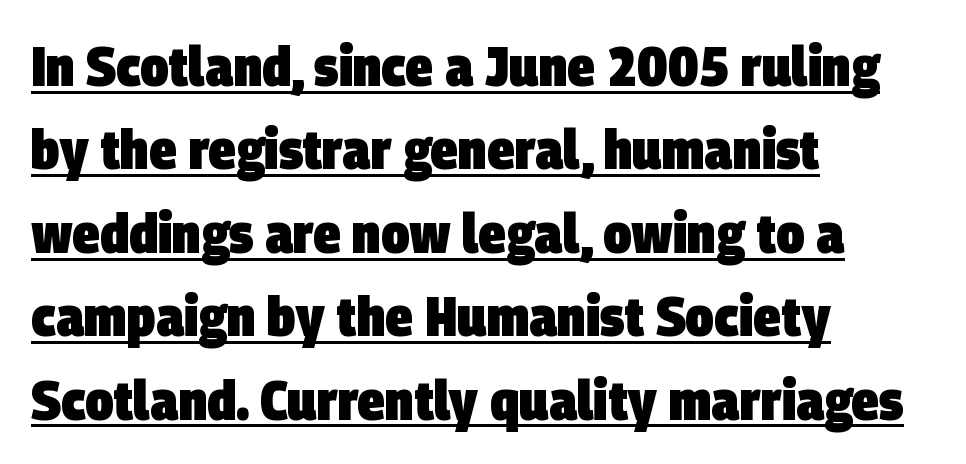
Compared with typical paragraphs, the rows here are spaced about the same. The lettering is marked with a stroke running underneath it. Stroke thickness is high; the sample reads as a true bold. The face used here is proportionally spaced, like ordinary book or web type. The face used here is rendered with its standard letterfit.
